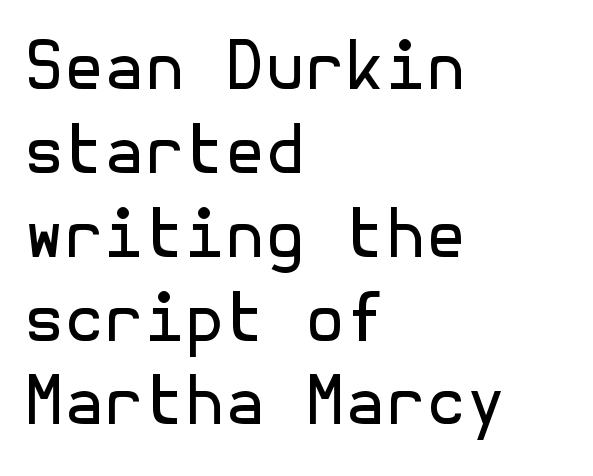
The image shows 65 px regular-weight sans-serif type, upright; set left-aligned, normal line spacing (1.29x), normal letter spacing, not underlined; a medium x-height.
